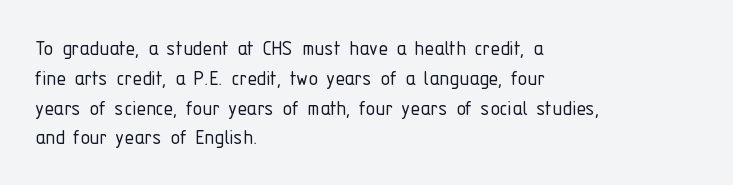
If you drew a line through each stem, it would be perfectly vertical. Tracking value appears to be zero — textbook default spacing. The rag falls on the right side of this text block. The face looks like a standard text weight, possibly lighter. The string is rendered with underlining switched off.
